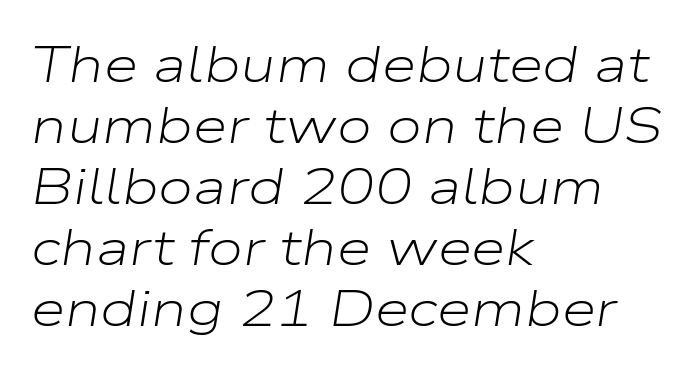
Q: Is the text bold? A: No.
Q: Is the text italic (slanted)? A: Yes, it leans right by about 9 degrees.
Q: Is the text underlined? A: No.
Q: How is the paragraph aligned? A: Left-aligned.
Q: Is the spacing between letters normal or unusually wide? A: Normal.
Q: Width (condensed, normal, or wide)? A: Wide.
Q: Stroke contrast? A: Low.
Q: x-height? A: Medium.
Q: Monospaced? A: No.
